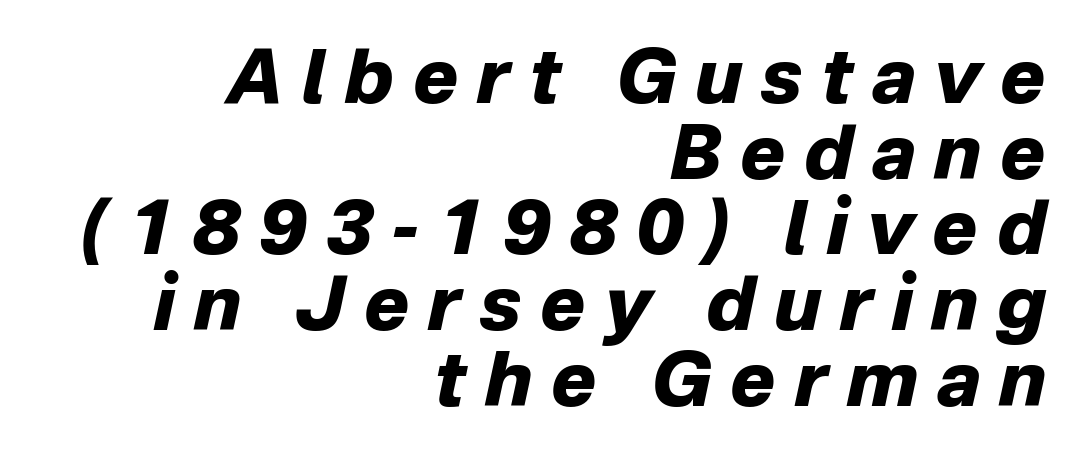
The image shows 75 px heavy type, italic (leaning right); set right-aligned, tight line spacing (1.01x), unusually wide letter spacing (+0.25 em), not underlined; low stroke contrast and a medium x-height.
